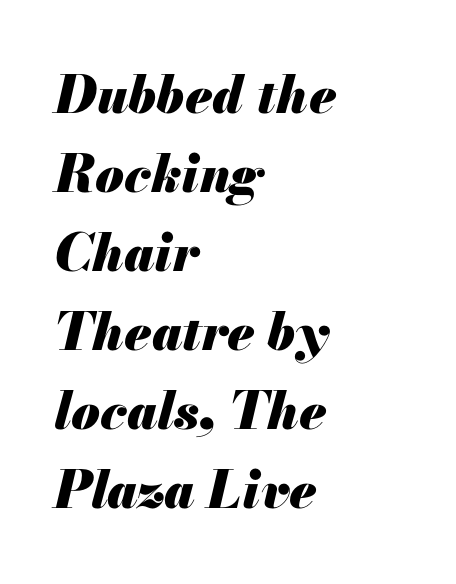
Compared with ordinary roman type, these characters are visibly tilted. No word sits above an underline. Line starts are locked; line ends wander. As a designer I'd log this as weight 700, bold. The letters sit at their default tracking, neither squeezed nor spread. Honestly, the row spacing looks completely unremarkable.
